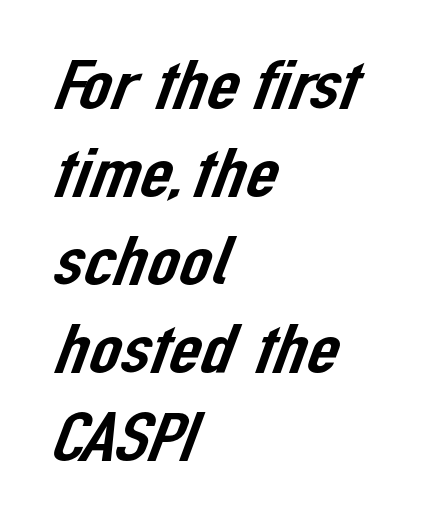
One-word summary of the alignment: left. To sum up the face: it is a sans, with no serifs. The rendering uses natural spacing where letterforms have individual widths. Nobody touched the tracking dial on this one. Any mark beneath the type? The region is blank.
